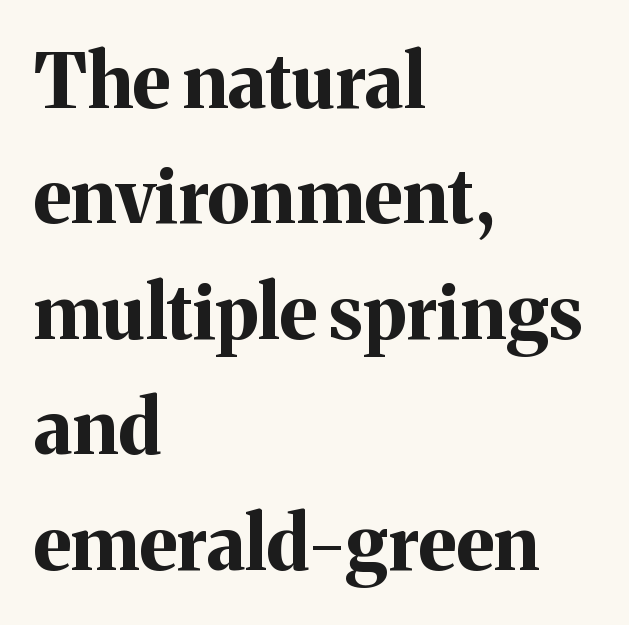
Q: Is the text bold? A: Yes.
Q: Is the text italic (slanted)? A: No, it is upright.
Q: Is the typeface a serif or a sans-serif typeface? A: Serif.
Q: Is the text underlined? A: No.
Q: How is the paragraph aligned? A: Left-aligned.
Q: Is the spacing between letters normal or unusually wide? A: Normal.
Q: Is the spacing between lines tight, normal or loose? A: Normal.
Q: Width (condensed, normal, or wide)? A: Normal.
Q: Stroke contrast? A: Medium.
Q: x-height? A: Medium.
Q: Monospaced? A: No.
